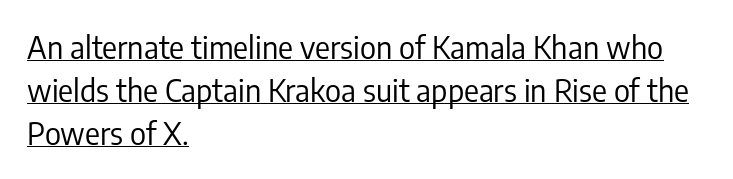
Q: Is the text bold? A: No.
Q: Is the text italic (slanted)? A: No, it is upright.
Q: Is the typeface a serif or a sans-serif typeface? A: Sans-serif.
Q: Is the text underlined? A: Yes.
Q: How is the paragraph aligned? A: Left-aligned.
Q: Is the spacing between letters normal or unusually wide? A: Normal.
Q: Is the spacing between lines tight, normal or loose? A: Normal.
Q: Width (condensed, normal, or wide)? A: Condensed.
Q: Stroke contrast? A: Low.
Q: x-height? A: Medium.
Q: Monospaced? A: No.
